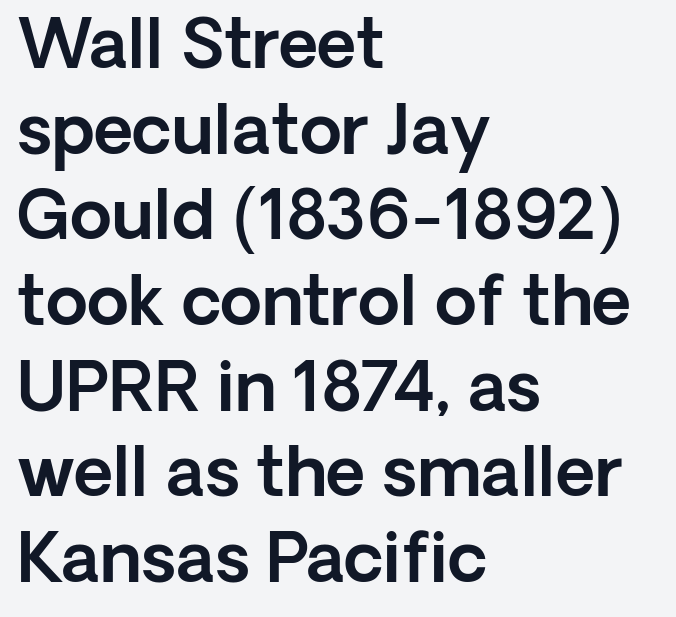
Compared with typical paragraphs, the rows here are spaced about the same. The space beneath each line is pristine and unruled. This is sans-serif lettering, the kind often seen on screens and signage. Does the copy run flush right? No — it runs flush left. Looks like regular typesetting: each glyph gets only the width it needs. The lettering stays uniformly vertical, giving the passage a roman look.
